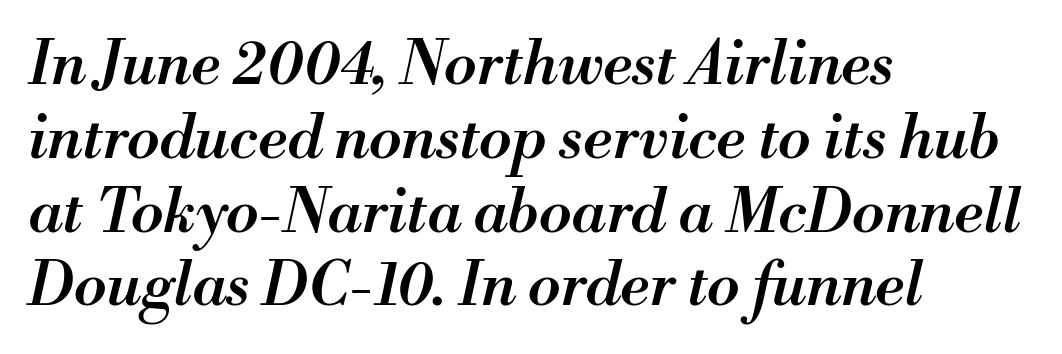
{"italic": "yes", "lean": "right", "slant_degrees": 13, "bold": "semi", "weight": "semibold", "width": "normal", "stroke_contrast": "medium", "x_height": "small", "monospaced": "no", "underline": "no", "align": "left", "line_spacing_ratio": 1.23, "letter_spacing": "normal", "letter_spacing_em": 0.0, "glyph_px": 60}
